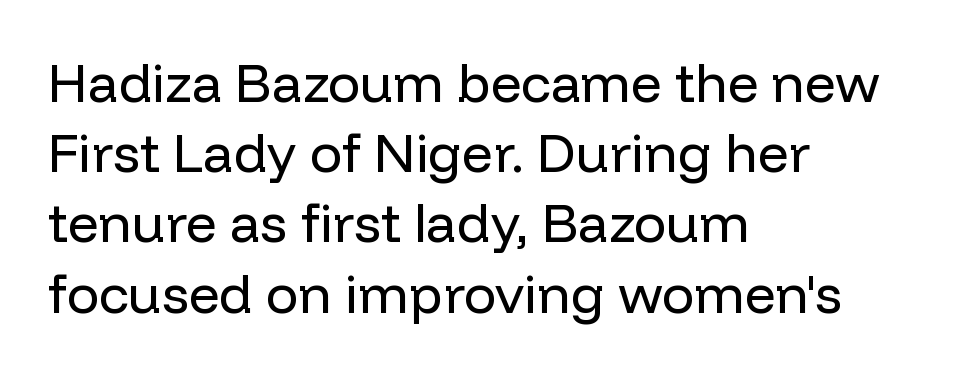
Q: Is the text bold? A: No.
Q: Is the text italic (slanted)? A: No, it is upright.
Q: Is the typeface a serif or a sans-serif typeface? A: Sans-serif.
Q: Is the text underlined? A: No.
Q: How is the paragraph aligned? A: Left-aligned.
Q: Is the spacing between letters normal or unusually wide? A: Normal.
Q: Is the spacing between lines tight, normal or loose? A: Normal.
Q: Width (condensed, normal, or wide)? A: Normal.
Q: Stroke contrast? A: Low.
Q: x-height? A: Medium.
Q: Monospaced? A: No.
